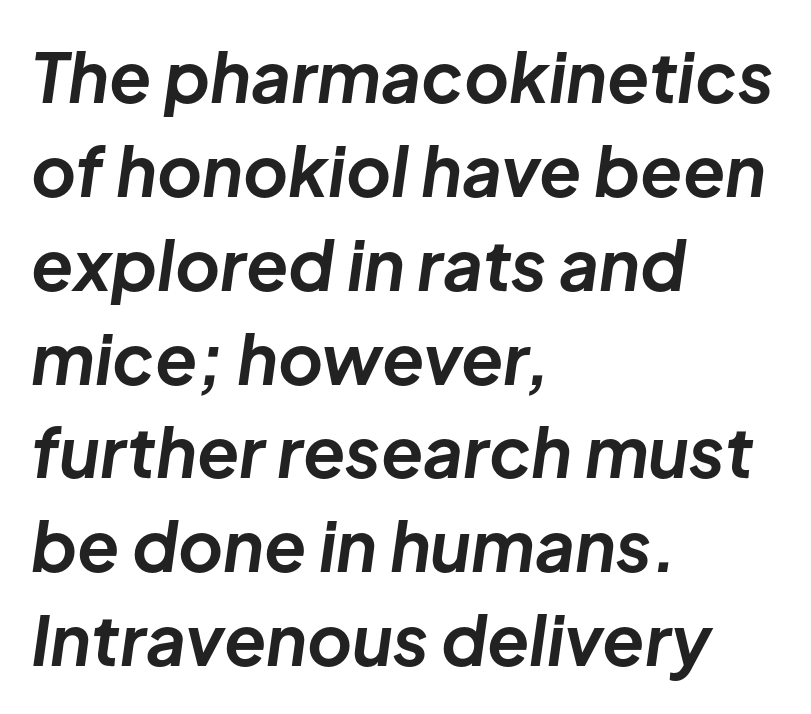
The image shows 69 px bold type, italic (leaning right); set left-aligned, normal line spacing (1.36x), normal letter spacing, not underlined; low stroke contrast and a medium x-height.
